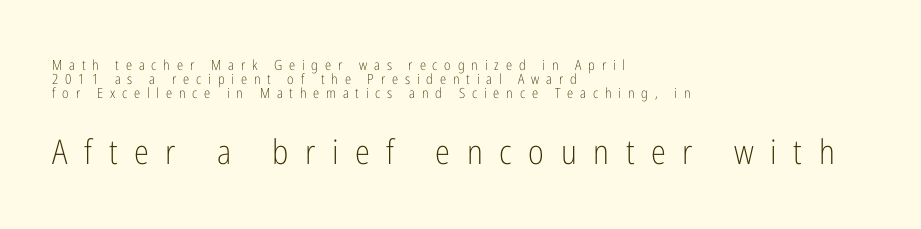
{"serif": "no", "italic": "no", "bold": "no", "weight": "light", "width": "condensed", "stroke_contrast": "low", "x_height": "medium", "monospaced": "no", "underline": "no", "align": "left", "line_spacing": "tight", "line_spacing_ratio": 1.0, "letter_spacing": "wide", "letter_spacing_em": 0.49, "larger_block": "second", "size_ratio": 2.43, "glyph_px": 34}
